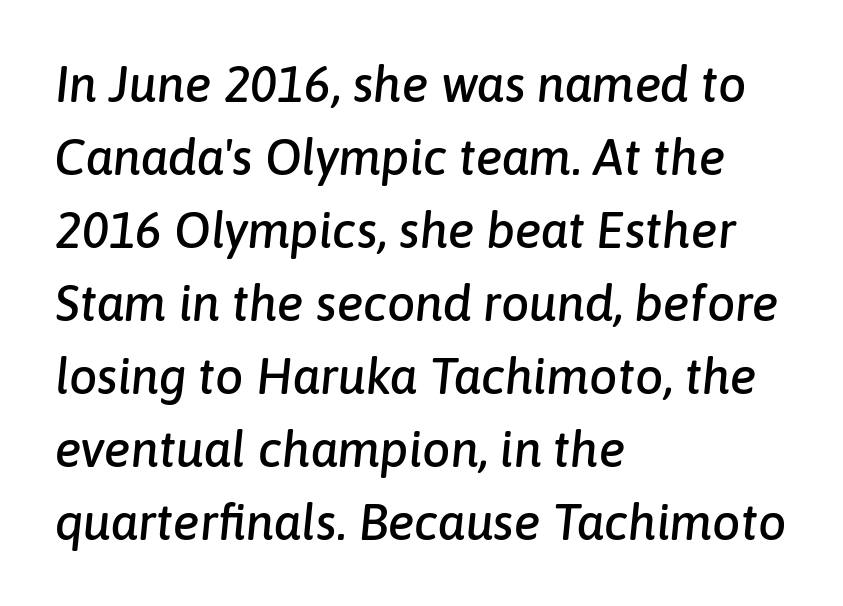
The image shows 50 px text type, italic (leaning right); set left-aligned, normal line spacing (1.46x), normal letter spacing, not underlined; low stroke contrast and a medium x-height.
